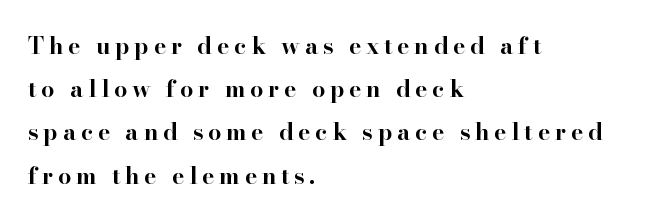
In terms of weight, the rendering is a true, heavy bold. Students, note that the glyphs here are deliberately spaced far apart. Glance below the letters and you will spot only blank space. Every row of glyphs begins at an identical x-position on the left. The letters stand straight up with perfectly vertical stems.
